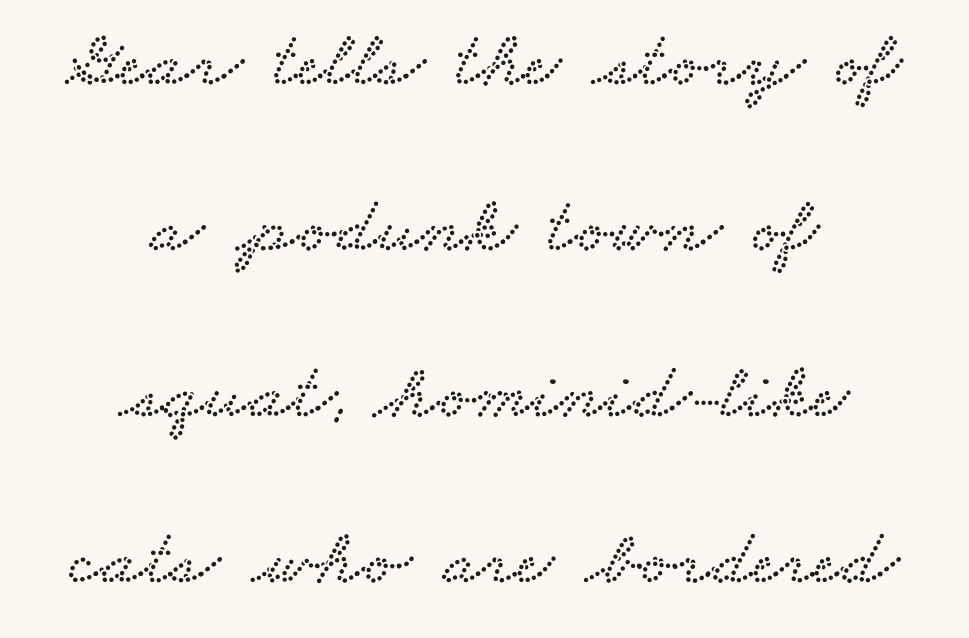
Short and long lines alike share a common midpoint. The passage shown stacks its lines with a broad gap. Nobody drew a line under any word here. The passage shown is typeset with a serif family. Words appear dense and cohesive because spacing is normal.
